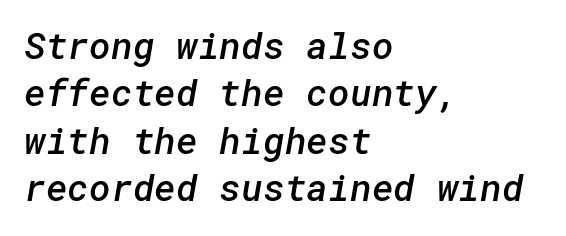
{"serif": "no", "bold": "semi", "weight": "semibold", "width": "normal", "stroke_contrast": "low", "x_height": "medium", "underline": "no", "align": "left", "line_spacing": "normal", "line_spacing_ratio": 1.28, "letter_spacing": "normal", "letter_spacing_em": 0.0, "glyph_px": 37}
